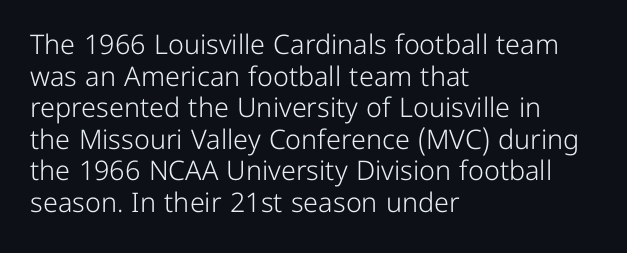
The letters sit at their default tracking, neither squeezed nor spread. Caption: multi-line text, flush left, ragged right. Underline: absent. Every stem runs plumb, perpendicular to the baseline. This is not heavy type; no bold has been used.
